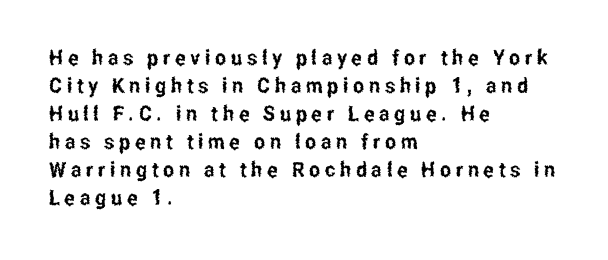
Q: Is the text italic (slanted)? A: No, it is upright.
Q: Is the text underlined? A: No.
Q: How is the paragraph aligned? A: Left-aligned.
Q: Is the spacing between letters normal or unusually wide? A: Unusually wide.
Q: Is the spacing between lines tight, normal or loose? A: Normal.
